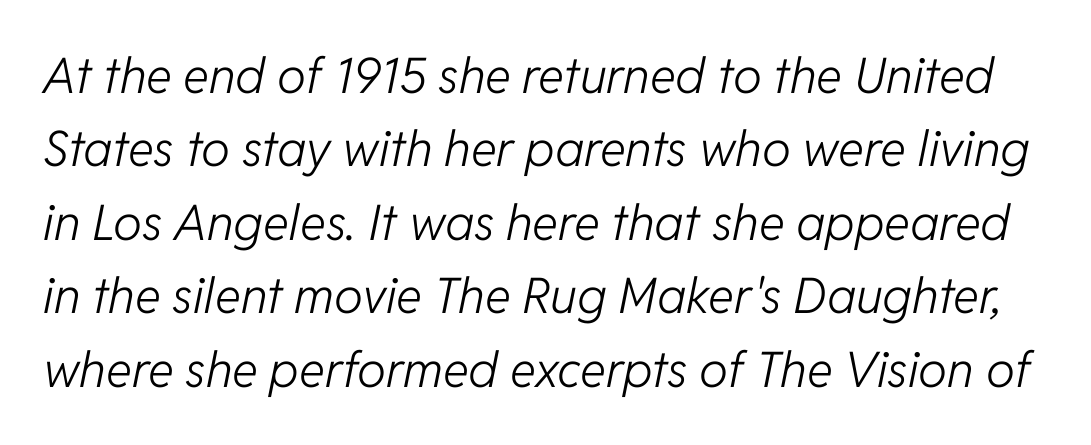
Rows of type keep a routine distance in the vertical direction. The tracking reads as untouched default to a designer's eye. The strokes carry an ordinary text weight at most. The face used here is proportionally spaced, like ordinary book or web type.
